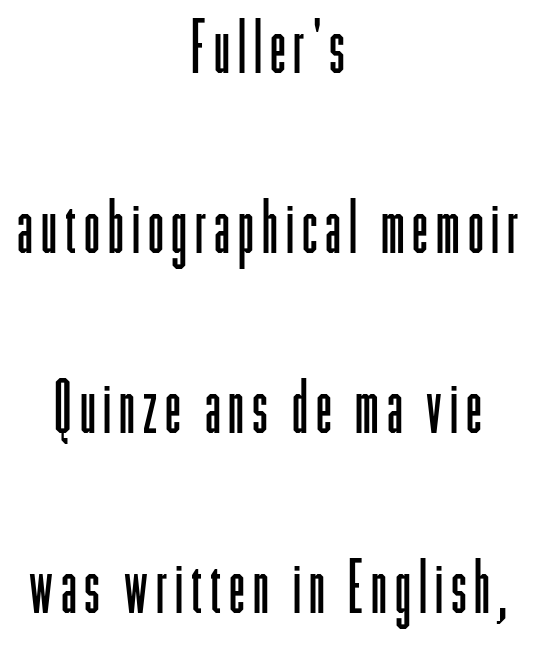
Q: Is the text bold? A: No.
Q: Is the text italic (slanted)? A: No, it is upright.
Q: Is the typeface a serif or a sans-serif typeface? A: Sans-serif.
Q: Is the text underlined? A: No.
Q: How is the paragraph aligned? A: Centered.
Q: Is the spacing between lines tight, normal or loose? A: Loose.
Q: Width (condensed, normal, or wide)? A: Condensed.
Q: Stroke contrast? A: Low.
Q: x-height? A: Medium.
Q: Monospaced? A: No.
